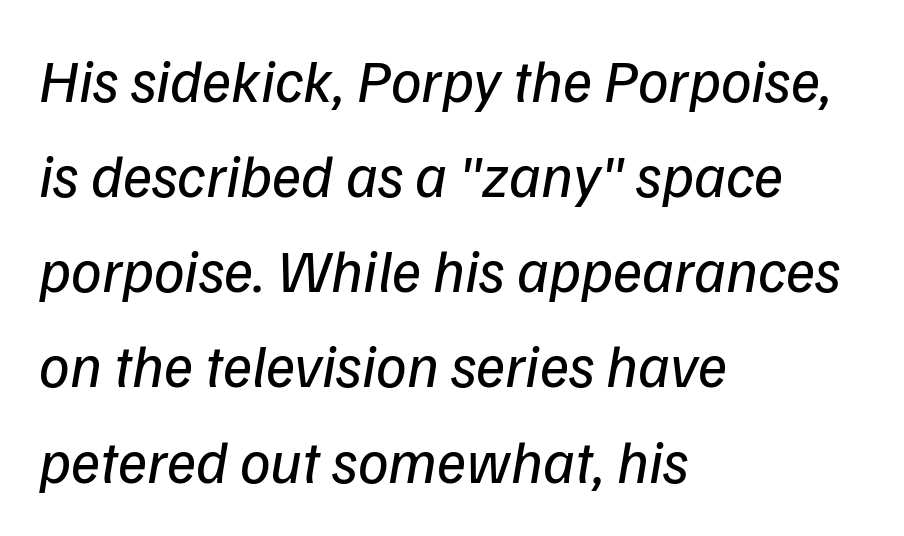
Q: Is the text bold? A: No.
Q: Is the text italic (slanted)? A: Yes, it leans right by about 9 degrees.
Q: Is the text underlined? A: No.
Q: How is the paragraph aligned? A: Left-aligned.
Q: Is the spacing between letters normal or unusually wide? A: Normal.
Q: Is the spacing between lines tight, normal or loose? A: Normal.
Q: Width (condensed, normal, or wide)? A: Normal.
Q: Stroke contrast? A: Low.
Q: x-height? A: Medium.
Q: Monospaced? A: No.
